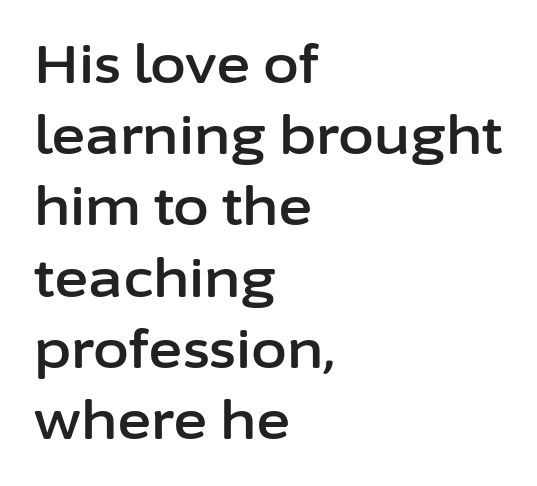
Q: Is the text italic (slanted)? A: No, it is upright.
Q: Is the typeface a serif or a sans-serif typeface? A: Sans-serif.
Q: Is the text underlined? A: No.
Q: How is the paragraph aligned? A: Left-aligned.
Q: Is the spacing between letters normal or unusually wide? A: Normal.
Q: Is the spacing between lines tight, normal or loose? A: Normal.
Q: Width (condensed, normal, or wide)? A: Normal.
Q: Stroke contrast? A: Low.
Q: x-height? A: Medium.
Q: Monospaced? A: No.
